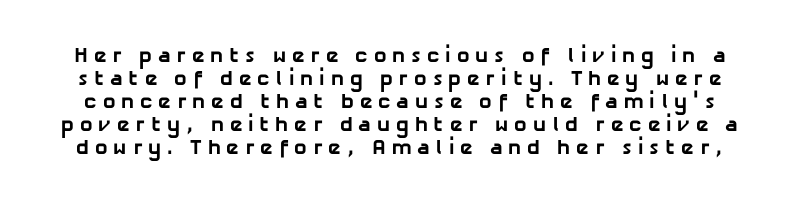
{"bold": "yes", "underline": "no", "line_spacing": "tight", "line_spacing_ratio": 1.1, "letter_spacing": "wide", "letter_spacing_em": 0.28, "glyph_px": 21}
